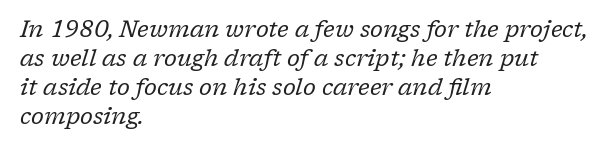
Between one letter and the next there's only the usual sliver of space. Letters have the restrained weight of plain body copy at most. Descenders are the only things crossing below the line. Vertical spacing — default. The text block is weighted toward the left margin, trailing off unevenly rightward. Compared with ordinary roman type, these characters are visibly tilted.
